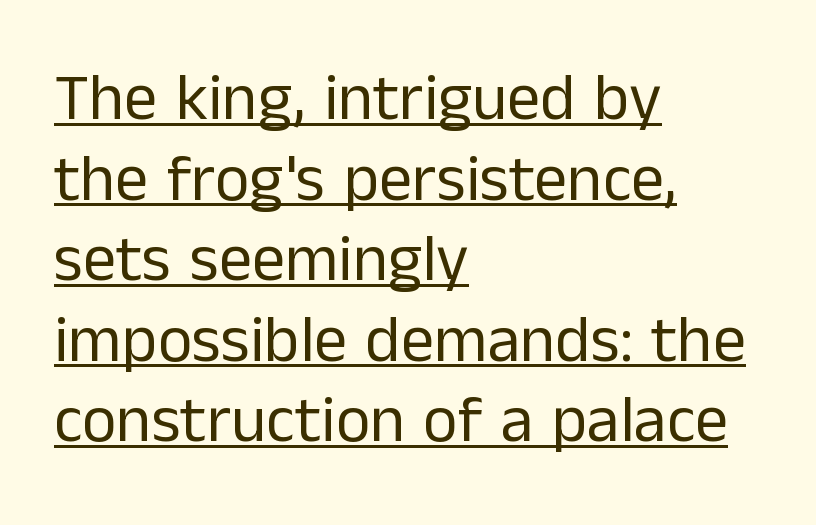
{"serif": "no", "italic": "no", "bold": "no", "weight": "regular", "width": "normal", "stroke_contrast": "low", "x_height": "medium", "monospaced": "no", "underline": "yes", "align": "left", "line_spacing_ratio": 1.22, "letter_spacing": "normal", "letter_spacing_em": 0.0, "glyph_px": 66}
